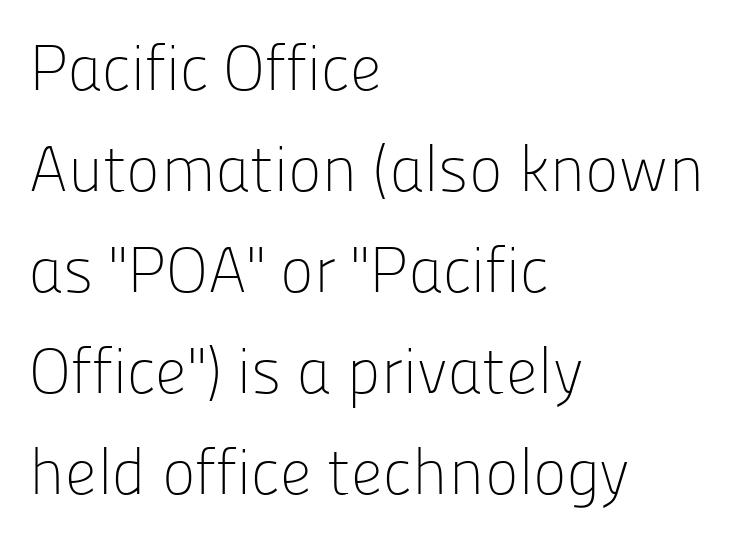
A bare baseline throughout the passage. These lines are rendered in a variable-pitch font. The paragraph has a hard left edge and a soft right edge. Bold? No — there's no thickening of the strokes. This is the regular roman posture of the typeface. Evenly set lines give the paragraph a standard silhouette.
